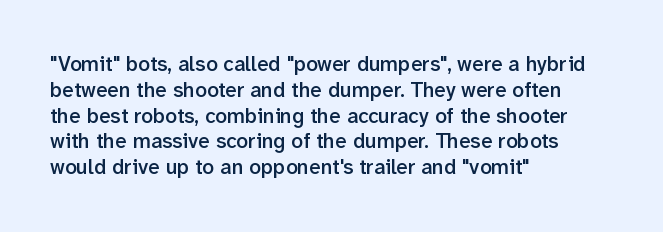
Weight: semibold (demi). Clear beneath every line of the passage. Nothing unusual about the tracking: characters are spaced as the font intends. Notice how the stems are strictly vertical — no italics here. This sample is left-justified, so line endings fall wherever the words run out.
